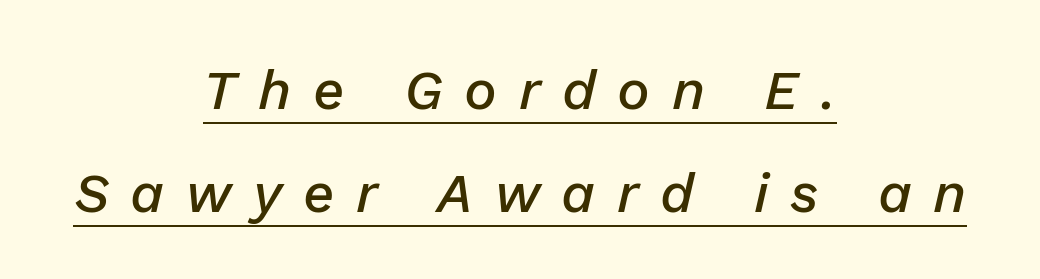
The image shows 55 px semibold type, italic (leaning right); set centered, line spacing 1.87x, unusually wide letter spacing (+0.39 em), underlined; low stroke contrast and a medium x-height.
